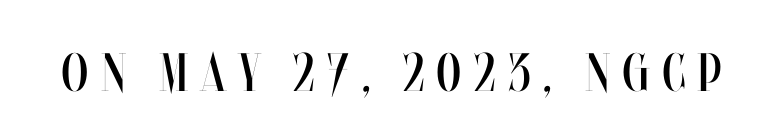
Caption: expanded tracking, letters set apart. Plain, unruled lines of type. You could not count columns in this text — the font is proportionally spaced. Nope, not italic — everything's standing straight. Each stroke keeps to a modest, everyday thickness or less.
